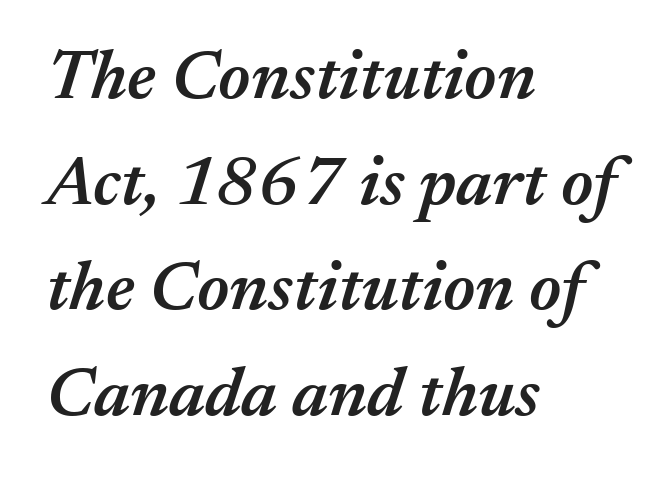
Spacing between characters is what you'd get straight out of the box. Does the lettering tilt? It does — this is italic. This sample is left-justified, so line endings fall wherever the words run out. Weight: semibold (demi). Note the varied advance widths — an 'i' is clearly narrower than an 'm'. The zone under the glyphs is completely vacant.
